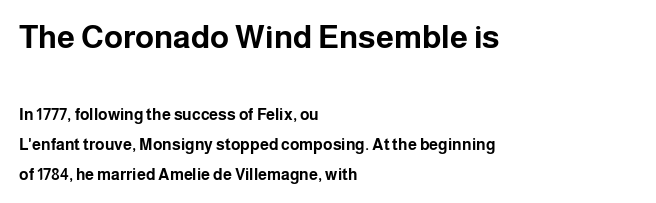
{"serif": "no", "italic": "no", "bold": "yes", "weight": "bold", "width": "normal", "stroke_contrast": "low", "x_height": "medium", "monospaced": "no", "underline": "no", "align": "left", "line_spacing_ratio": 1.88, "letter_spacing": "normal", "letter_spacing_em": 0.0, "larger_block": "first", "size_ratio": 2.0, "glyph_px": 32}
